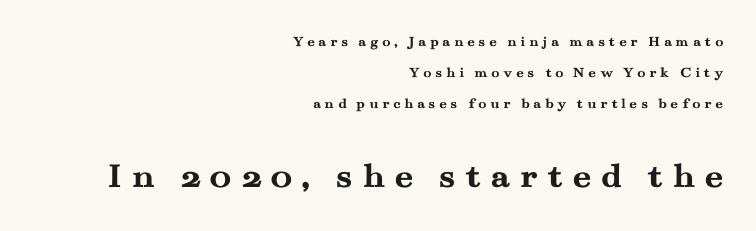
Q: Is the text bold? A: Yes.
Q: Is the text italic (slanted)? A: No, it is upright.
Q: Is the typeface a serif or a sans-serif typeface? A: Serif.
Q: Is the text underlined? A: No.
Q: How is the paragraph aligned? A: Right-aligned.
Q: Is the spacing between letters normal or unusually wide? A: Unusually wide.
Q: Is the spacing between lines tight, normal or loose? A: Loose.
Q: Which block of text is set in a larger size, the first (top) or the second (bottom)? A: The second (bottom) one.
Q: Width (condensed, normal, or wide)? A: Wide.
Q: Stroke contrast? A: Medium.
Q: x-height? A: Small.
Q: Monospaced? A: No.
